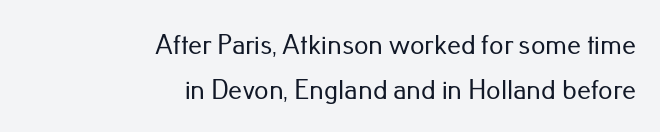
The image shows 28 px sans-serif type, upright; set right-aligned, normal line spacing (1.61x), normal letter spacing, not underlined; low stroke contrast and a small x-height.
